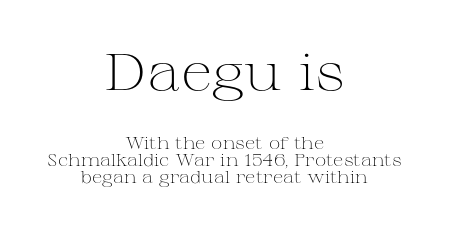
Q: Is the text bold? A: No.
Q: Is the text italic (slanted)? A: No, it is upright.
Q: Is the typeface a serif or a sans-serif typeface? A: Serif.
Q: Is the text underlined? A: No.
Q: How is the paragraph aligned? A: Centered.
Q: Is the spacing between letters normal or unusually wide? A: Normal.
Q: Is the spacing between lines tight, normal or loose? A: Tight.
Q: Which block of text is set in a larger size, the first (top) or the second (bottom)? A: The first (top) one.
Q: Width (condensed, normal, or wide)? A: Wide.
Q: Stroke contrast? A: Medium.
Q: x-height? A: Medium.
Q: Monospaced? A: No.
